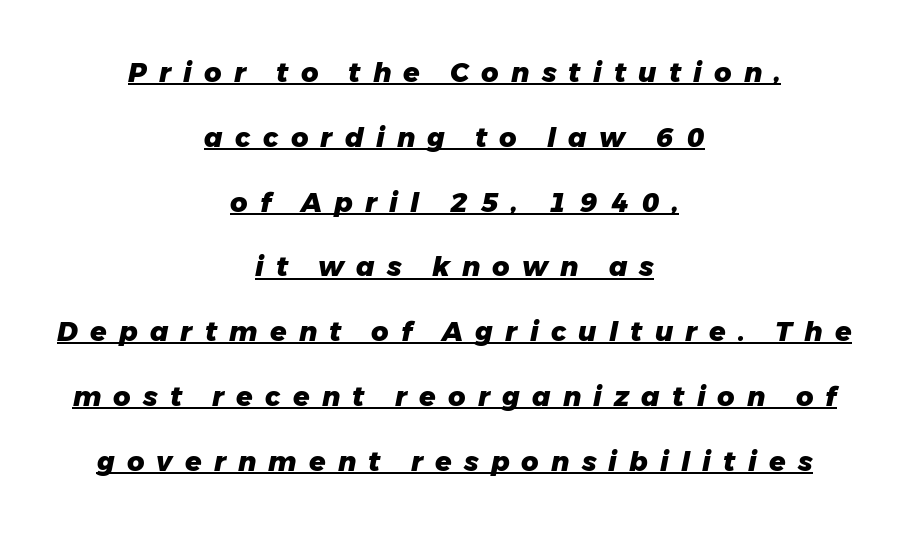
{"italic": "yes", "lean": "right", "slant_degrees": 11, "bold": "yes", "underline": "yes", "align": "center", "line_spacing": "loose", "line_spacing_ratio": 2.4, "letter_spacing": "wide", "letter_spacing_em": 0.45, "glyph_px": 27}
